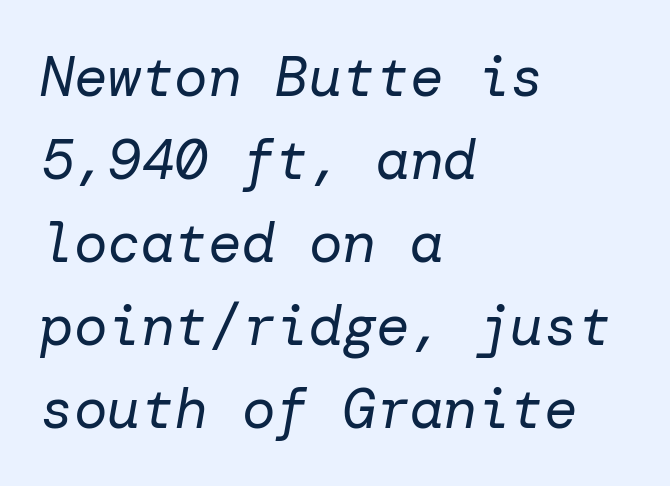
The image shows 56 px regular-weight type, italic (leaning right); set left-aligned, normal line spacing (1.48x), normal letter spacing, not underlined; low stroke contrast and a medium x-height.
